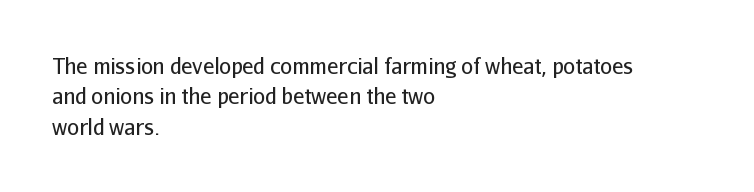
Q: Is the text bold? A: No.
Q: Is the text italic (slanted)? A: No, it is upright.
Q: Is the text underlined? A: No.
Q: How is the paragraph aligned? A: Left-aligned.
Q: Is the spacing between letters normal or unusually wide? A: Normal.
Q: Is the spacing between lines tight, normal or loose? A: Normal.
